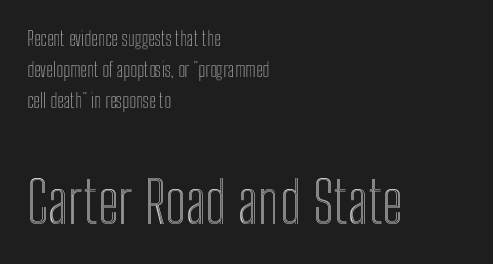
{"italic": "no", "width": "condensed", "x_height": "medium", "monospaced": "no", "underline": "no", "align": "left", "line_spacing": "normal", "line_spacing_ratio": 1.62, "letter_spacing": "normal", "letter_spacing_em": 0.0, "larger_block": "second", "size_ratio": 3.05, "glyph_px": 58}
